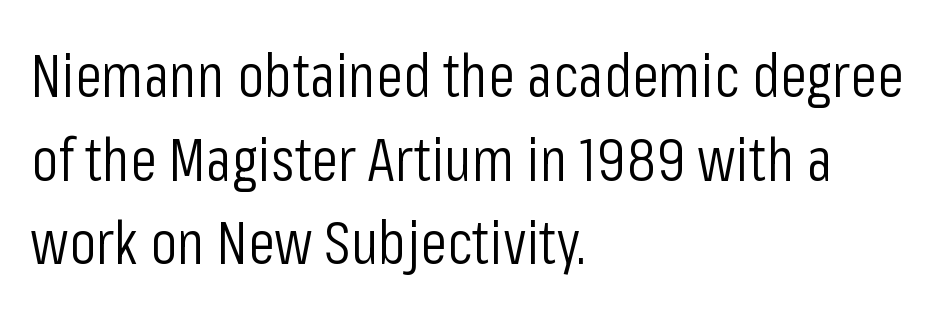
Think of a printed novel: that variable character pitch is what you see here. The face looks like a standard text weight, possibly lighter. Does the copy run flush right? No — it runs flush left. Posture: vertical. Line spacing here is normal. Check under the words: just untouched page.
